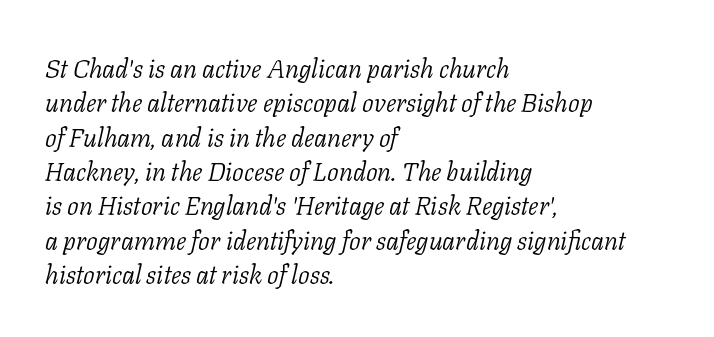
The image shows 26 px text type, italic (leaning right); set left-aligned, normal line spacing (1.32x), normal letter spacing, not underlined.
